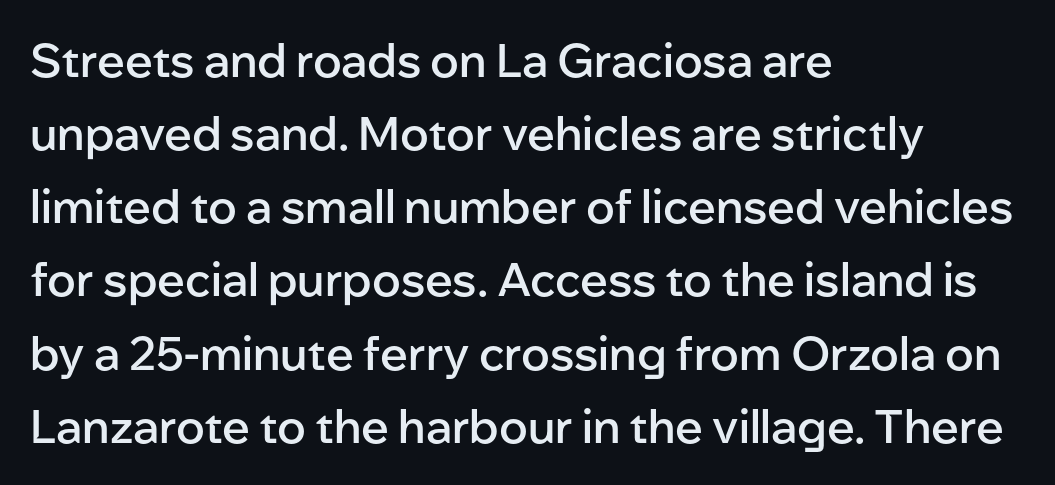
Line spacing here is normal. The passage shown is semibold, sitting just below true bold. Look at the bottom of the vertical strokes: they stop flat, with no serifs. Here the designer chose a conventional face with non-uniform glyph widths.
